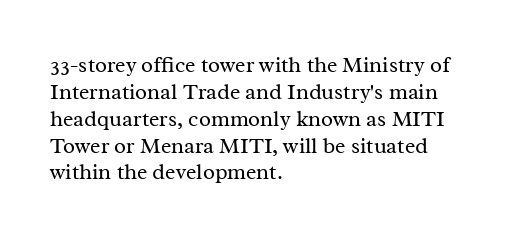
Honestly, the letter spacing is just normal — you wouldn't notice it. A student would call this left alignment; a typographer would say flush left, rag right. The font sits on the lighter half of the weight spectrum, regular included. Just letters on the line, the space beneath them empty.
